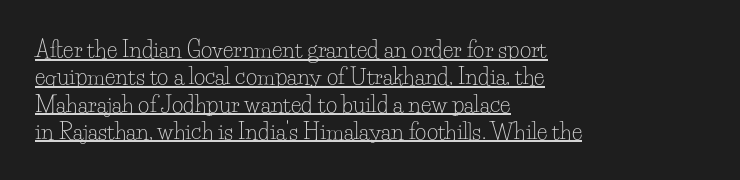
Stems here are at most as thick as an everyday book face. Posture: straight, roman, zero tilt. Observe the ordinary spacing: letters are neighbours, not strangers. In designer terms, the underline attribute is active on this setting. Left-aligned paragraph, ragged on the right.
